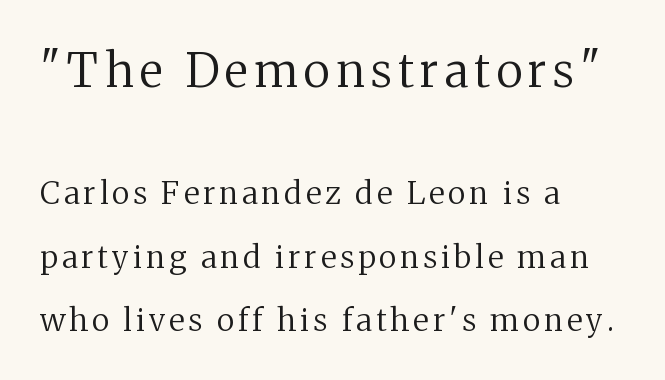
The image shows 47 px regular-weight serif type, upright; set left-aligned, loose line spacing (2.04x), not underlined; the first (top) block is 1.52x larger; medium stroke contrast and a medium x-height.
